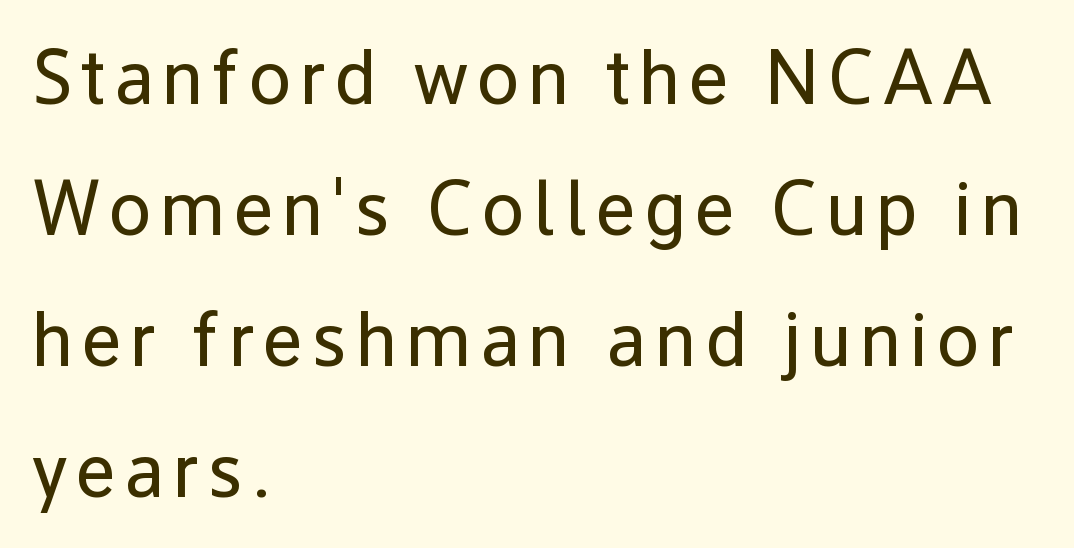
The image shows 77 px regular-weight sans-serif type, upright; set left-aligned, normal line spacing (1.7x), not underlined; low stroke contrast and a medium x-height.
